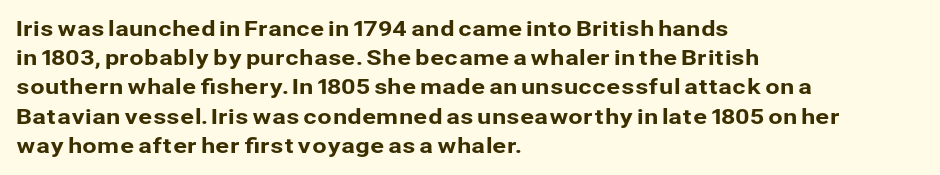
{"italic": "no", "underline": "no", "align": "left", "line_spacing": "normal", "line_spacing_ratio": 1.39, "letter_spacing": "normal", "letter_spacing_em": 0.0, "glyph_px": 21}
